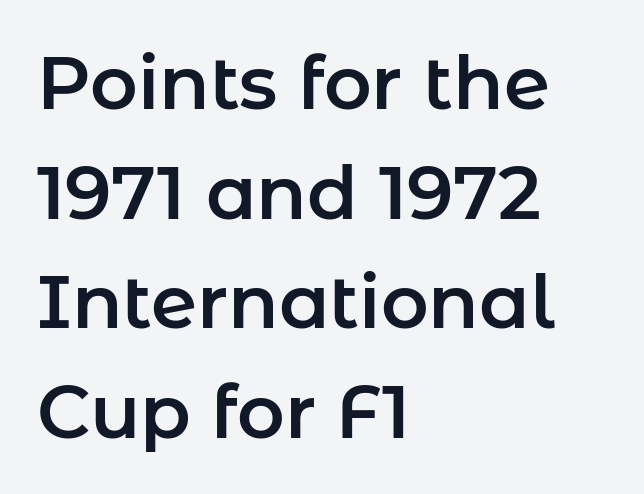
{"serif": "no", "italic": "no", "width": "normal", "stroke_contrast": "low", "x_height": "medium", "monospaced": "no", "underline": "no", "align": "left", "line_spacing": "normal", "line_spacing_ratio": 1.48, "letter_spacing": "normal", "letter_spacing_em": 0.0, "glyph_px": 74}
